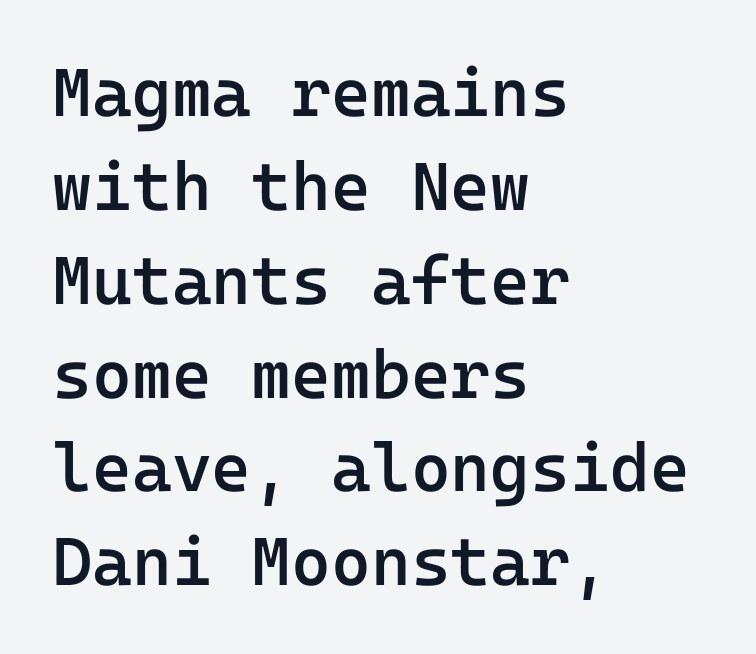
{"serif": "no", "italic": "no", "bold": "semi", "weight": "semibold", "width": "normal", "stroke_contrast": "low", "x_height": "medium", "monospaced": "yes", "underline": "no", "align": "left", "line_spacing": "normal", "line_spacing_ratio": 1.38, "letter_spacing": "normal", "letter_spacing_em": 0.0, "glyph_px": 68}
